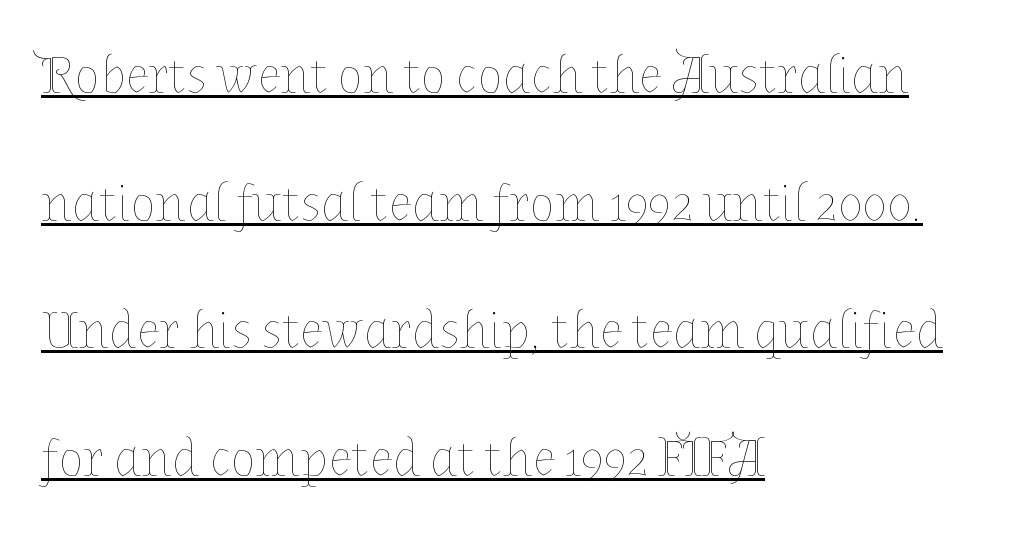
The image shows 53 px thin type, upright; set left-aligned, loose line spacing (2.41x), normal letter spacing, underlined; low stroke contrast and a medium x-height.
